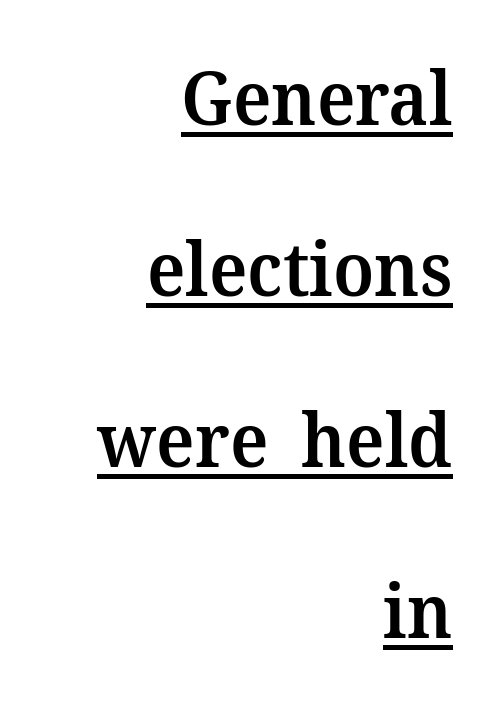
The font family rendered here belongs to the serif group. Words appear dense and cohesive because spacing is normal. If you drew a line through each stem, it would be perfectly vertical. Slightly chunky letters — semibold, I'd say, not full bold. Spacing verdict: proportional, widths tailored to each character.
